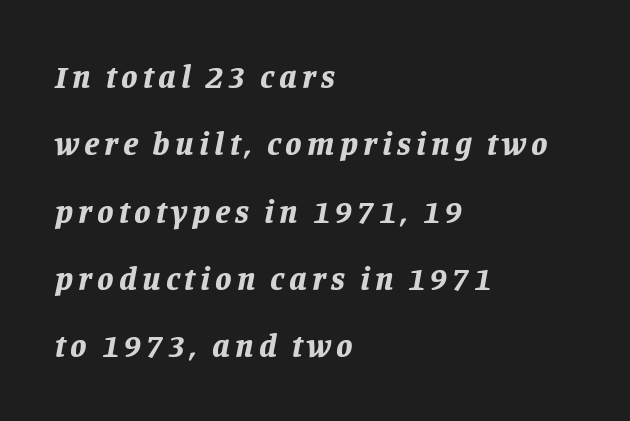
{"italic": "yes", "lean": "right", "slant_degrees": 11, "bold": "yes", "weight": "bold", "width": "normal", "stroke_contrast": "low", "x_height": "large", "monospaced": "no", "underline": "no", "align": "left", "line_spacing": "loose", "line_spacing_ratio": 2.04, "glyph_px": 33}
